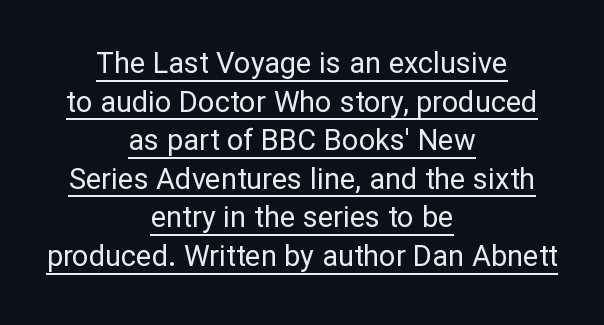
The image shows 29 px regular-weight sans-serif type, upright; set centered, normal line spacing (1.33x), normal letter spacing, underlined; low stroke contrast and a medium x-height.
